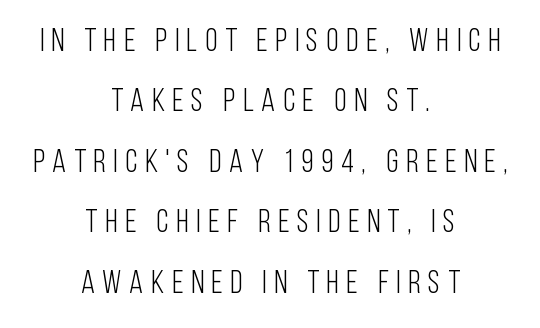
Q: Is the text bold? A: No.
Q: Is the text italic (slanted)? A: No, it is upright.
Q: Is the typeface a serif or a sans-serif typeface? A: Sans-serif.
Q: Is the text underlined? A: No.
Q: How is the paragraph aligned? A: Centered.
Q: Is the spacing between letters normal or unusually wide? A: Unusually wide.
Q: Width (condensed, normal, or wide)? A: Condensed.
Q: Stroke contrast? A: Low.
Q: x-height? A: Large.
Q: Monospaced? A: No.
